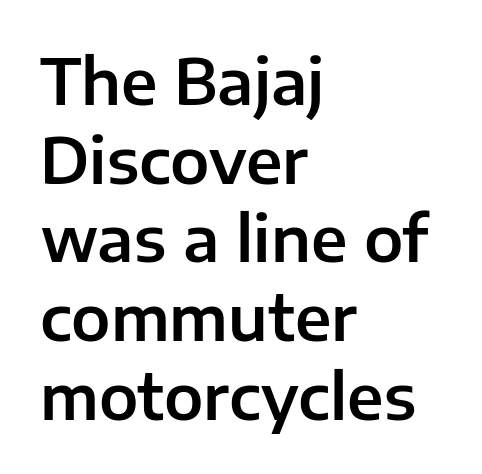
Q: Is the text italic (slanted)? A: No, it is upright.
Q: Is the typeface a serif or a sans-serif typeface? A: Sans-serif.
Q: Is the text underlined? A: No.
Q: How is the paragraph aligned? A: Left-aligned.
Q: Is the spacing between letters normal or unusually wide? A: Normal.
Q: Is the spacing between lines tight, normal or loose? A: Normal.
Q: Width (condensed, normal, or wide)? A: Normal.
Q: Stroke contrast? A: Low.
Q: x-height? A: Medium.
Q: Monospaced? A: No.
